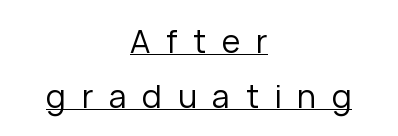
A typesetter would call this proportional, since set widths differ per character. Substantial extra tracking has been applied to these lines. Has an underline been added? It has. Stroke terminals: plain, sans-serif. The type sits square on the baseline with zero lean.
